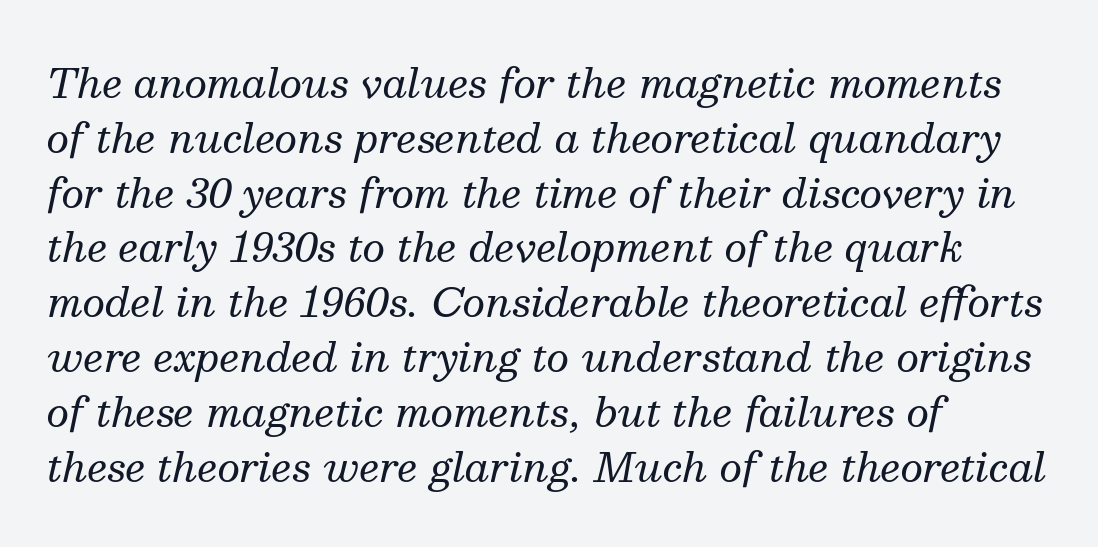
The image shows 40 px regular-weight serif type, italic (leaning right); set left-aligned, normal line spacing (1.37x), normal letter spacing, not underlined; medium stroke contrast and a medium x-height.
